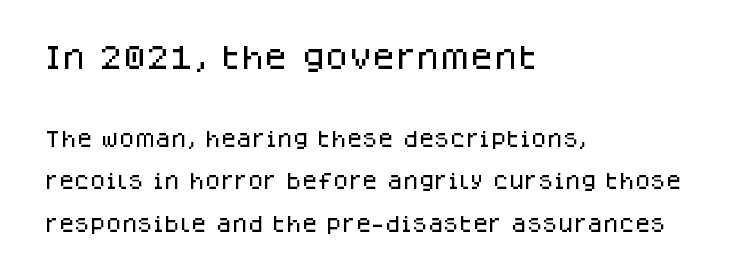
This sample uses plain, unmodified letter spacing. Each line starts at the same left margin while the right side varies. Bare-footed words on every line. Do the letters lean? They stand straight. Character size in the leading block exceeds that of the trailing block.
